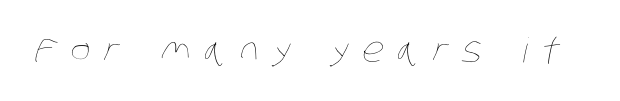
Q: Is the text bold? A: No.
Q: Is the text underlined? A: No.
Q: Is the spacing between letters normal or unusually wide? A: Unusually wide.
Q: Width (condensed, normal, or wide)? A: Condensed.
Q: Stroke contrast? A: Low.
Q: x-height? A: Large.
Q: Monospaced? A: No.
